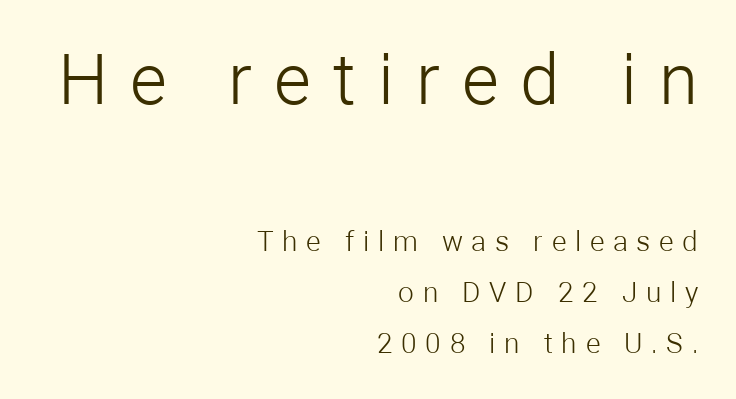
Q: Is the text bold? A: No.
Q: Is the text italic (slanted)? A: No, it is upright.
Q: Is the typeface a serif or a sans-serif typeface? A: Sans-serif.
Q: Is the text underlined? A: No.
Q: How is the paragraph aligned? A: Right-aligned.
Q: Is the spacing between letters normal or unusually wide? A: Unusually wide.
Q: Which block of text is set in a larger size, the first (top) or the second (bottom)? A: The first (top) one.
Q: Width (condensed, normal, or wide)? A: Normal.
Q: Stroke contrast? A: Low.
Q: x-height? A: Medium.
Q: Monospaced? A: No.
